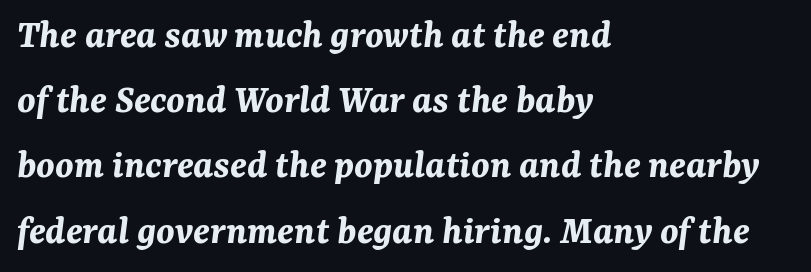
{"italic": "yes", "lean": "right", "slant_degrees": 7, "bold": "yes", "weight": "bold", "width": "normal", "stroke_contrast": "medium", "x_height": "medium", "monospaced": "no", "underline": "no", "align": "left", "line_spacing": "normal", "line_spacing_ratio": 1.59, "letter_spacing": "normal", "letter_spacing_em": 0.0, "glyph_px": 41}
